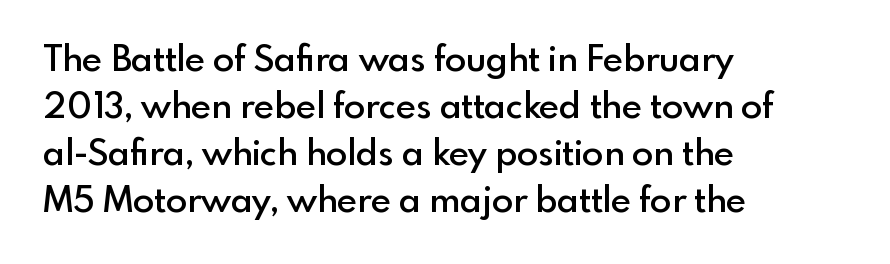
The image shows 35 px semibold sans-serif type, upright; set left-aligned, normal line spacing (1.34x), normal letter spacing, not underlined; a small x-height.
